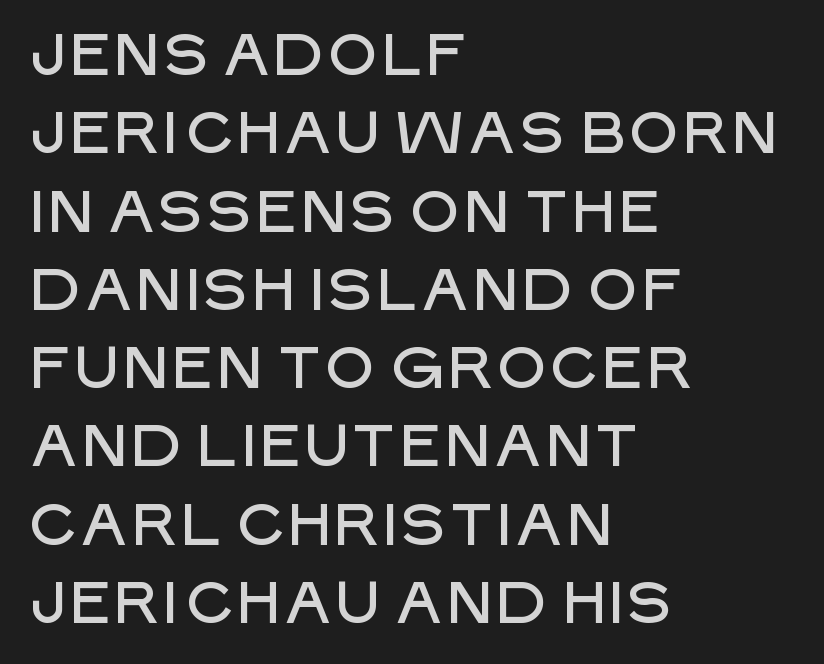
Q: Is the text italic (slanted)? A: No, it is upright.
Q: Is the typeface a serif or a sans-serif typeface? A: Sans-serif.
Q: Is the text underlined? A: No.
Q: How is the paragraph aligned? A: Left-aligned.
Q: Is the spacing between letters normal or unusually wide? A: Normal.
Q: Is the spacing between lines tight, normal or loose? A: Normal.
Q: Width (condensed, normal, or wide)? A: Normal.
Q: Stroke contrast? A: Low.
Q: x-height? A: Large.
Q: Monospaced? A: No.
